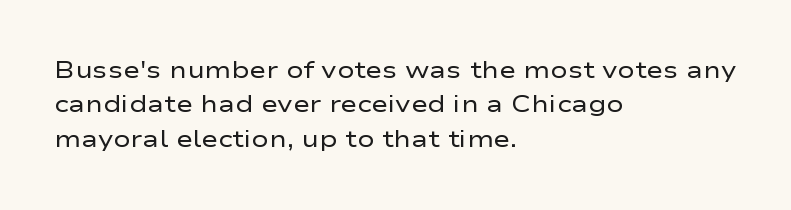
The image shows 23 px text type, upright; set left-aligned, normal line spacing (1.49x), normal letter spacing, not underlined.
